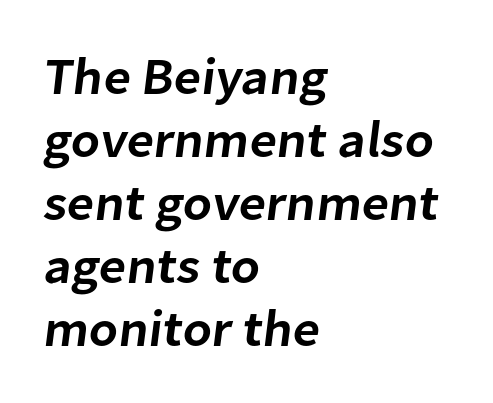
{"serif": "no", "bold": "semi", "weight": "semibold", "width": "normal", "stroke_contrast": "low", "x_height": "medium", "monospaced": "no", "underline": "no", "align": "left", "line_spacing_ratio": 1.21, "letter_spacing": "normal", "letter_spacing_em": 0.0, "glyph_px": 52}
